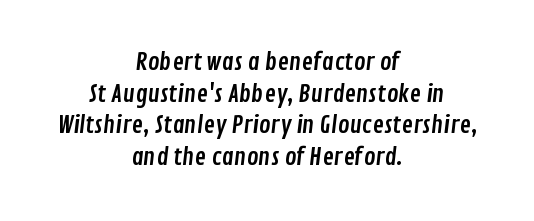
{"underline": "no", "align": "center", "line_spacing": "normal", "line_spacing_ratio": 1.32, "letter_spacing": "normal", "letter_spacing_em": 0.0, "glyph_px": 24}
